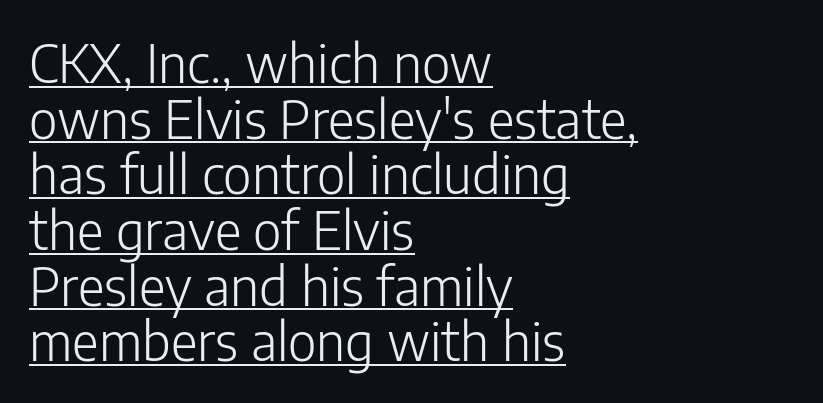
The image shows 52 px light sans-serif type, upright; set left-aligned, tight line spacing (1.07x), normal letter spacing, underlined; low stroke contrast and a medium x-height.
